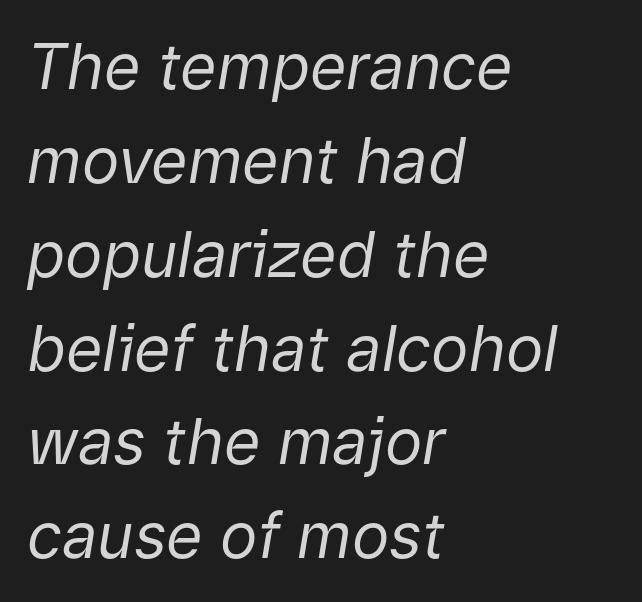
{"italic": "yes", "lean": "right", "slant_degrees": 9, "bold": "no", "weight": "regular", "width": "normal", "stroke_contrast": "low", "x_height": "medium", "monospaced": "no", "underline": "no", "align": "left", "line_spacing": "normal", "line_spacing_ratio": 1.49, "letter_spacing": "normal", "letter_spacing_em": 0.0, "glyph_px": 63}
